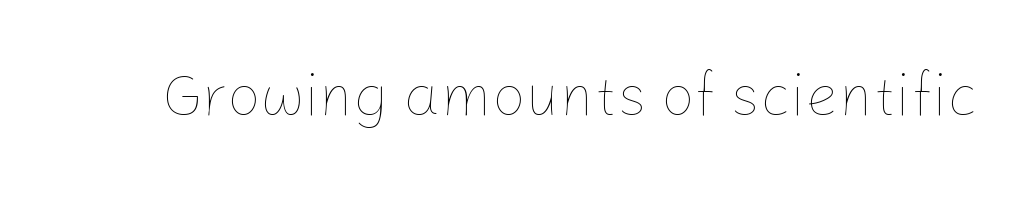
Q: Is the text bold? A: No.
Q: Is the text italic (slanted)? A: No, it is upright.
Q: Is the text underlined? A: No.
Q: Is the spacing between letters normal or unusually wide? A: Normal.
Q: Width (condensed, normal, or wide)? A: Normal.
Q: Stroke contrast? A: Low.
Q: x-height? A: Medium.
Q: Monospaced? A: No.
